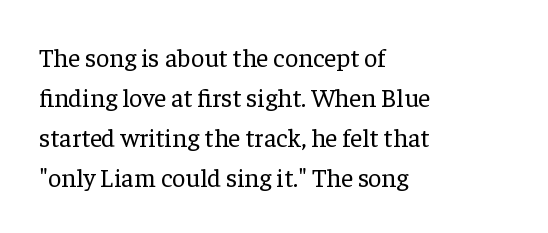
Q: Is the text bold? A: No.
Q: Is the text italic (slanted)? A: No, it is upright.
Q: Is the text underlined? A: No.
Q: How is the paragraph aligned? A: Left-aligned.
Q: Is the spacing between letters normal or unusually wide? A: Normal.
Q: Is the spacing between lines tight, normal or loose? A: Normal.
